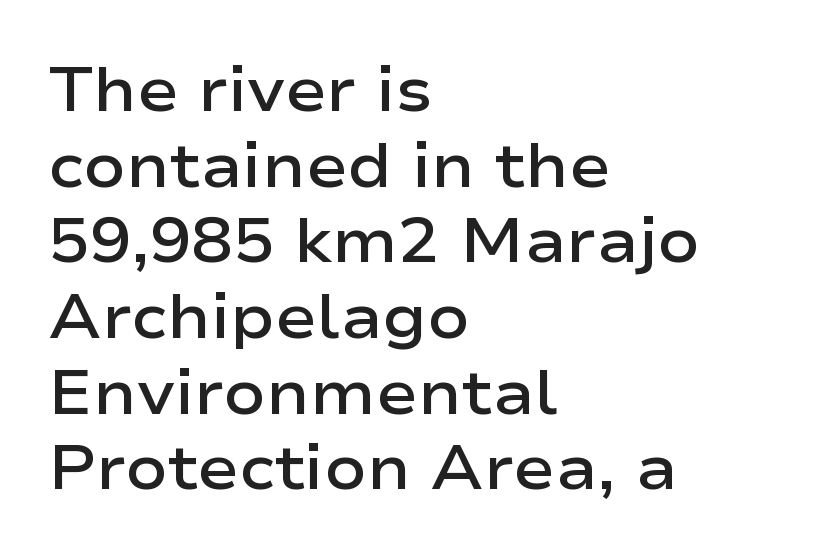
{"serif": "no", "italic": "no", "bold": "semi", "weight": "semibold", "width": "wide", "stroke_contrast": "low", "x_height": "medium", "monospaced": "no", "underline": "no", "align": "left", "line_spacing_ratio": 1.22, "letter_spacing": "normal", "letter_spacing_em": 0.0, "glyph_px": 62}
